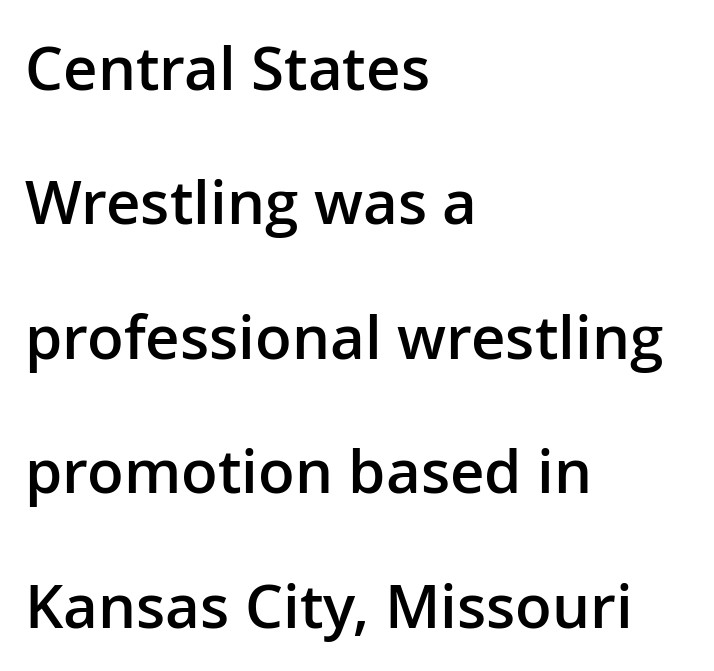
The image shows 60 px semibold sans-serif type, upright; set left-aligned, loose line spacing (2.24x), normal letter spacing, not underlined; low stroke contrast and a medium x-height.
